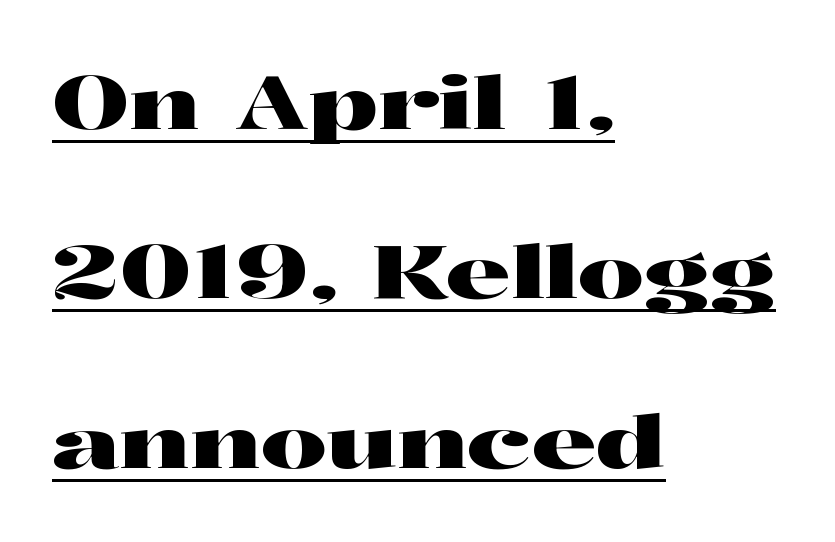
No extra tracking has been applied to these lines. Old-style or modern, the face here clearly has serifs. Notice how the passage keeps a crisp vertical edge on the left only. A typesetter would call this leading open, well beyond the default.
